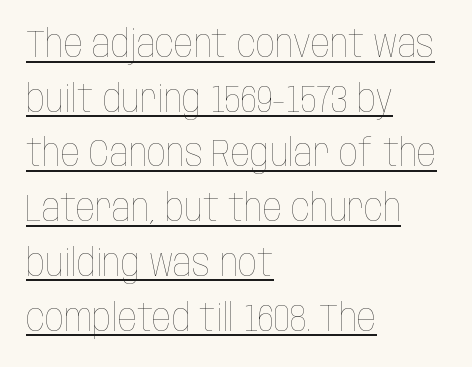
Q: Is the text bold? A: No.
Q: Is the text italic (slanted)? A: No, it is upright.
Q: Is the text underlined? A: Yes.
Q: How is the paragraph aligned? A: Left-aligned.
Q: Is the spacing between letters normal or unusually wide? A: Normal.
Q: Is the spacing between lines tight, normal or loose? A: Normal.
Q: Width (condensed, normal, or wide)? A: Condensed.
Q: Stroke contrast? A: Low.
Q: x-height? A: Large.
Q: Monospaced? A: No.
